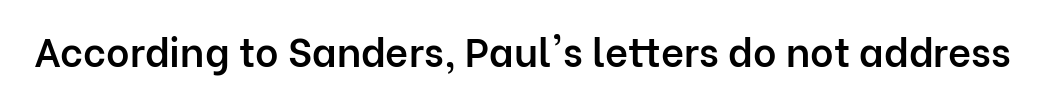
Q: Is the text bold? A: Semi-bold.
Q: Is the text italic (slanted)? A: No, it is upright.
Q: Is the typeface a serif or a sans-serif typeface? A: Sans-serif.
Q: Is the text underlined? A: No.
Q: Is the spacing between letters normal or unusually wide? A: Normal.
Q: Width (condensed, normal, or wide)? A: Normal.
Q: Stroke contrast? A: Low.
Q: x-height? A: Medium.
Q: Monospaced? A: No.
